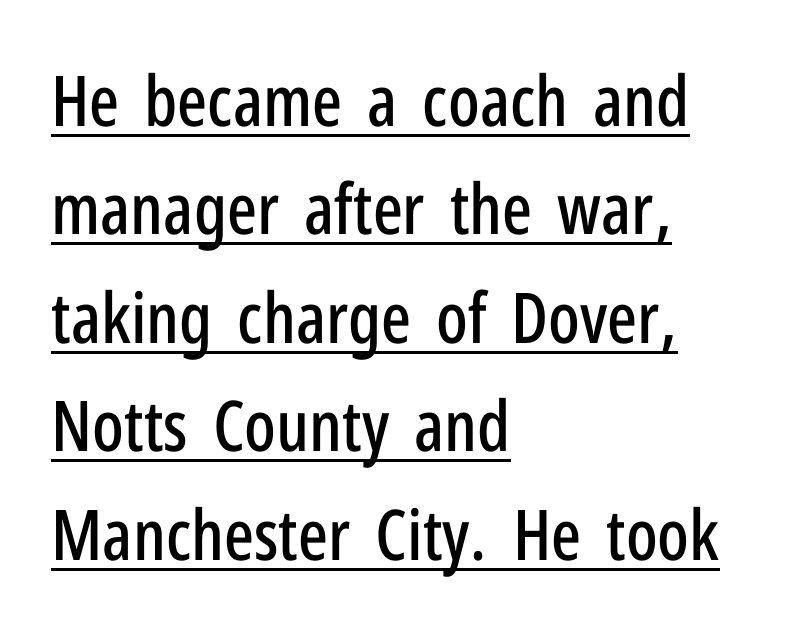
Nobody touched the tracking dial on this one. Spacing verdict: proportional, widths tailored to each character. Has an underline been added? It has. The ragged edge is on the right, which tells us the setting is flush left.
